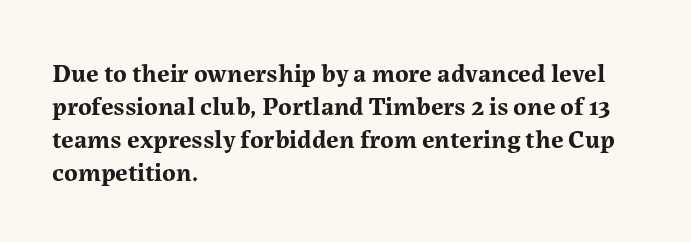
The image shows 26 px bold type, upright; set left-aligned, normal line spacing (1.27x), normal letter spacing, not underlined.
